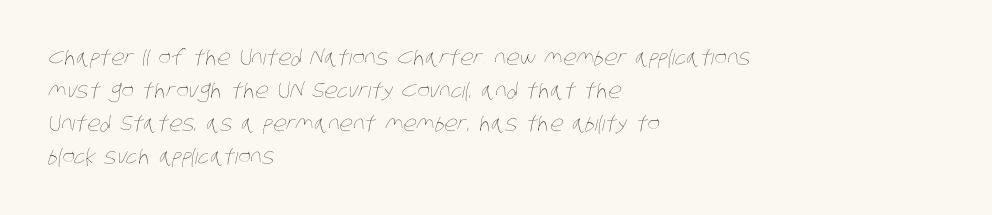
{"bold": "no", "underline": "no", "align": "left", "line_spacing": "normal", "line_spacing_ratio": 1.57, "letter_spacing": "normal", "letter_spacing_em": 0.0, "glyph_px": 21}
